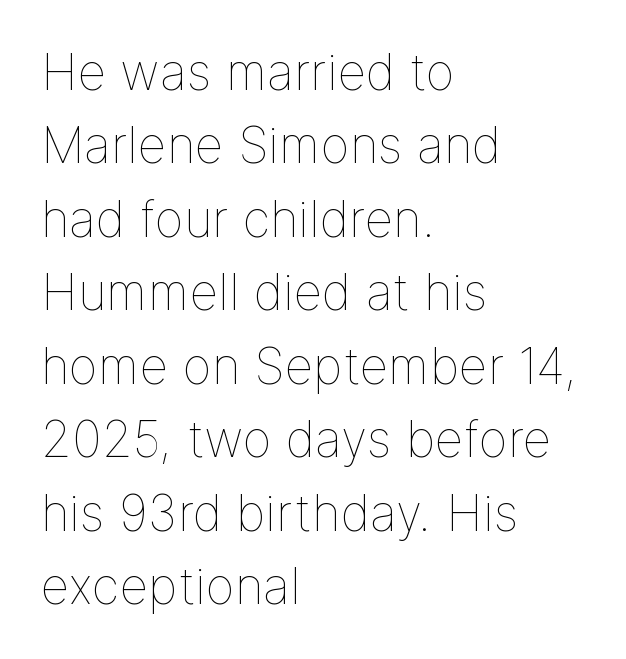
The image shows 50 px thin type, upright; set left-aligned, normal line spacing (1.47x), normal letter spacing, not underlined; low stroke contrast and a medium x-height.
